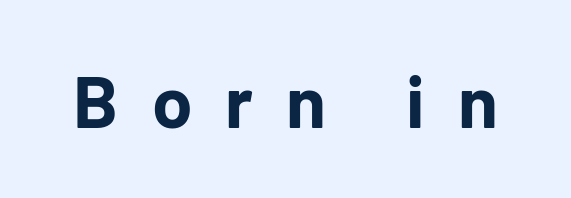
Caption: expanded tracking, letters set apart. It's the straight-up-and-down kind of type. This sample has the flowing, uneven cadence of proportional lettering. Each letter's strokes conclude bluntly, with no projecting serifs. The baseline area is clear.
